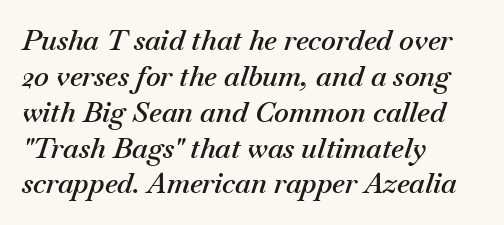
{"italic": "yes", "lean": "right", "slant_degrees": 18, "bold": "semi", "weight": "semibold", "width": "normal", "stroke_contrast": "medium", "x_height": "small", "monospaced": "no", "underline": "no", "align": "left", "line_spacing": "normal", "line_spacing_ratio": 1.28, "letter_spacing": "normal", "letter_spacing_em": 0.0, "glyph_px": 28}
